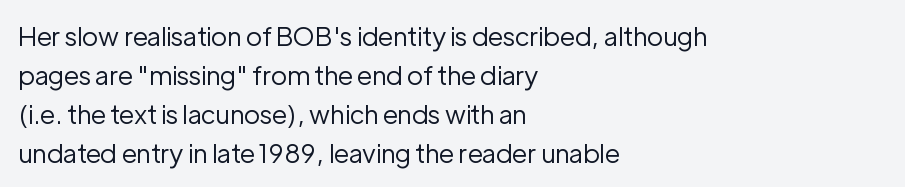
{"italic": "no", "bold": "no", "underline": "no", "align": "left", "line_spacing": "normal", "line_spacing_ratio": 1.5, "letter_spacing": "normal", "letter_spacing_em": 0.0, "glyph_px": 26}
